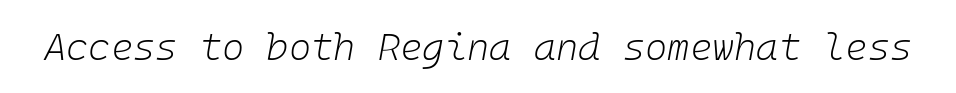
Q: Is the text bold? A: No.
Q: Is the text italic (slanted)? A: Yes, it leans right by about 10 degrees.
Q: Is the text underlined? A: No.
Q: Is the spacing between letters normal or unusually wide? A: Normal.
Q: Width (condensed, normal, or wide)? A: Normal.
Q: Stroke contrast? A: Low.
Q: x-height? A: Medium.
